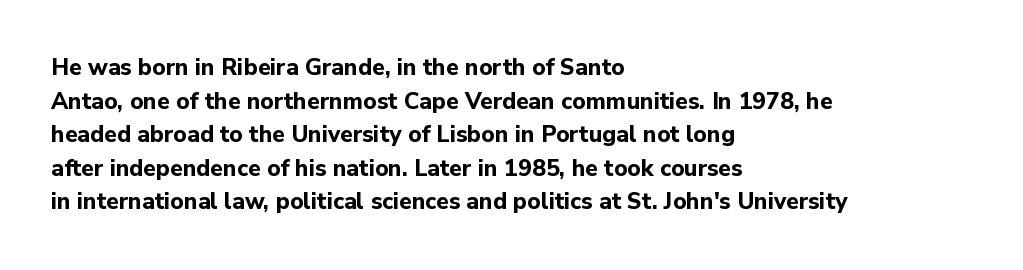
{"italic": "no", "bold": "yes", "underline": "no", "align": "left", "line_spacing": "normal", "line_spacing_ratio": 1.46, "letter_spacing": "normal", "letter_spacing_em": 0.0, "glyph_px": 23}
